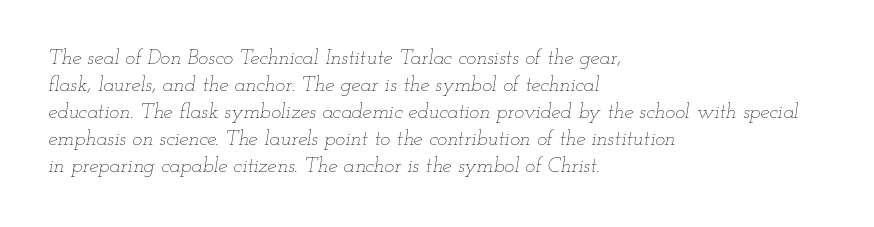
Q: Is the text bold? A: No.
Q: Is the text italic (slanted)? A: Yes, it leans right by about 12 degrees.
Q: Is the text underlined? A: No.
Q: How is the paragraph aligned? A: Left-aligned.
Q: Is the spacing between letters normal or unusually wide? A: Normal.
Q: Is the spacing between lines tight, normal or loose? A: Normal.
